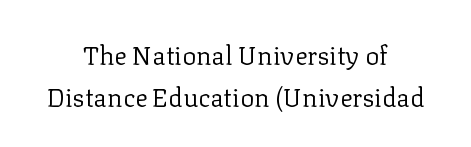
Q: Is the text bold? A: No.
Q: Is the text italic (slanted)? A: No, it is upright.
Q: Is the text underlined? A: No.
Q: How is the paragraph aligned? A: Centered.
Q: Is the spacing between letters normal or unusually wide? A: Normal.
Q: Is the spacing between lines tight, normal or loose? A: Normal.
